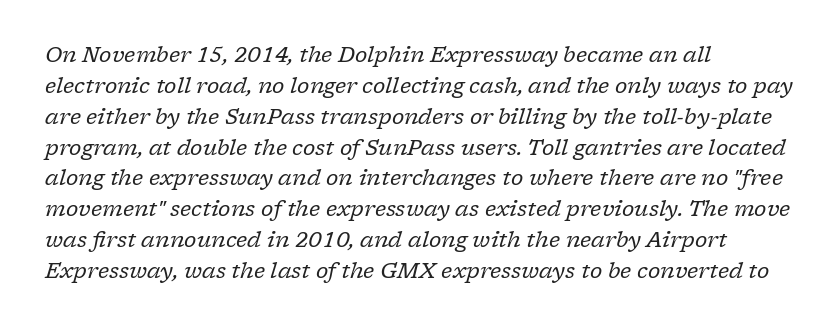
Q: Is the text bold? A: No.
Q: Is the text italic (slanted)? A: Yes, it leans right by about 17 degrees.
Q: Is the text underlined? A: No.
Q: How is the paragraph aligned? A: Left-aligned.
Q: Is the spacing between letters normal or unusually wide? A: Normal.
Q: Is the spacing between lines tight, normal or loose? A: Normal.
